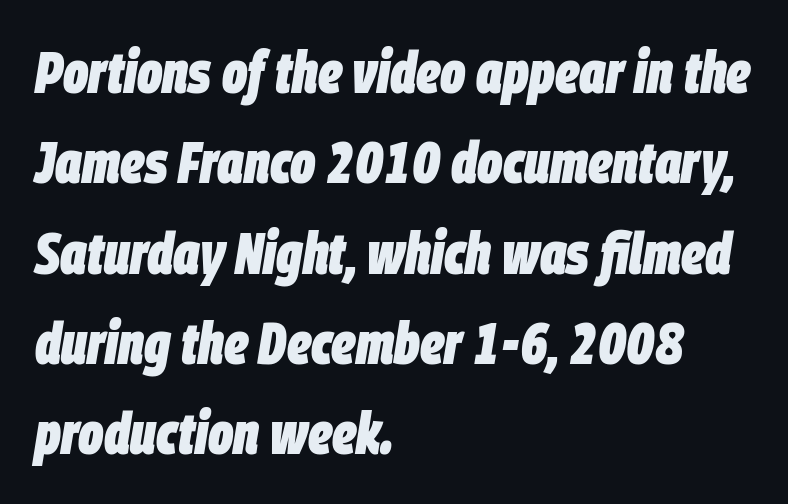
Q: Is the text bold? A: Yes.
Q: Is the text italic (slanted)? A: Yes, it leans right by about 9 degrees.
Q: Is the text underlined? A: No.
Q: How is the paragraph aligned? A: Left-aligned.
Q: Is the spacing between letters normal or unusually wide? A: Normal.
Q: Is the spacing between lines tight, normal or loose? A: Normal.
Q: Width (condensed, normal, or wide)? A: Condensed.
Q: Stroke contrast? A: Low.
Q: x-height? A: Large.
Q: Monospaced? A: No.
